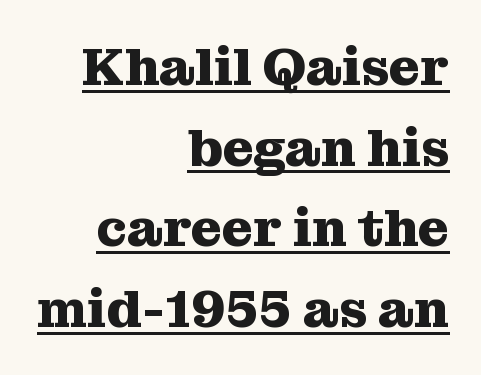
The image shows 53 px heavy serif type, upright; set right-aligned, normal line spacing (1.52x), normal letter spacing, underlined; medium stroke contrast and a medium x-height.
